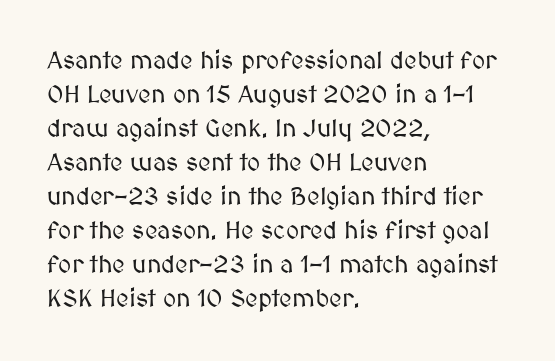
Q: Is the text italic (slanted)? A: No, it is upright.
Q: Is the text underlined? A: No.
Q: How is the paragraph aligned? A: Left-aligned.
Q: Is the spacing between letters normal or unusually wide? A: Normal.
Q: Is the spacing between lines tight, normal or loose? A: Normal.
